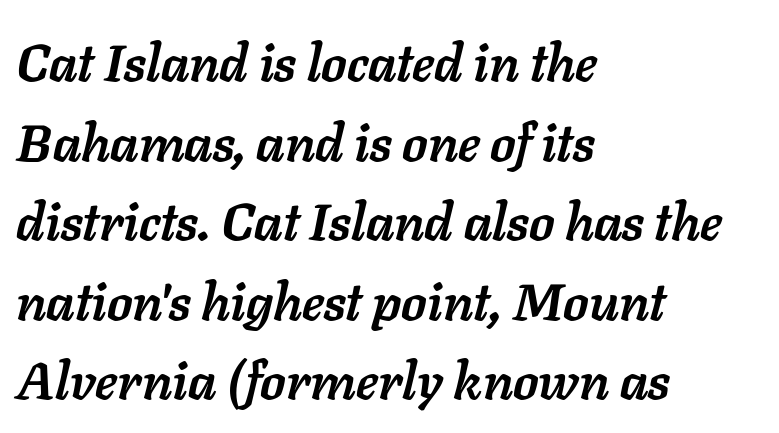
These lines carry a lot of weight — the face is fully bold. Rows of type keep a routine distance in the vertical direction. The rendering keeps characters at their native spacing. Designer's note — italics engaged. Descender tails drop into unmarked territory.
